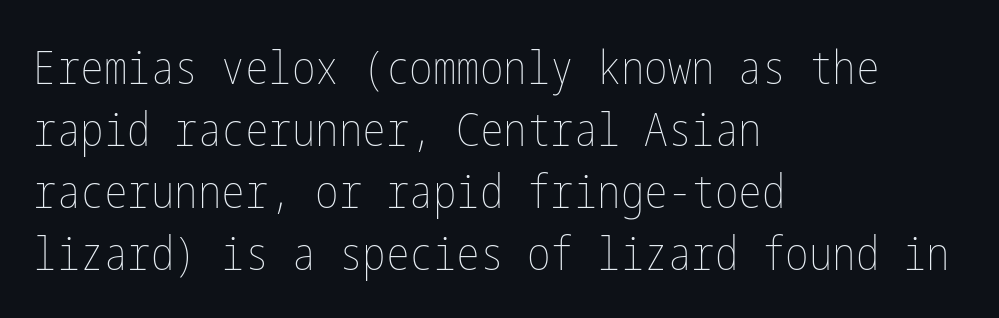
{"italic": "no", "bold": "no", "weight": "thin", "width": "condensed", "stroke_contrast": "low", "x_height": "medium", "underline": "no", "align": "left", "line_spacing": "normal", "line_spacing_ratio": 1.32, "letter_spacing": "normal", "letter_spacing_em": 0.0, "glyph_px": 47}
